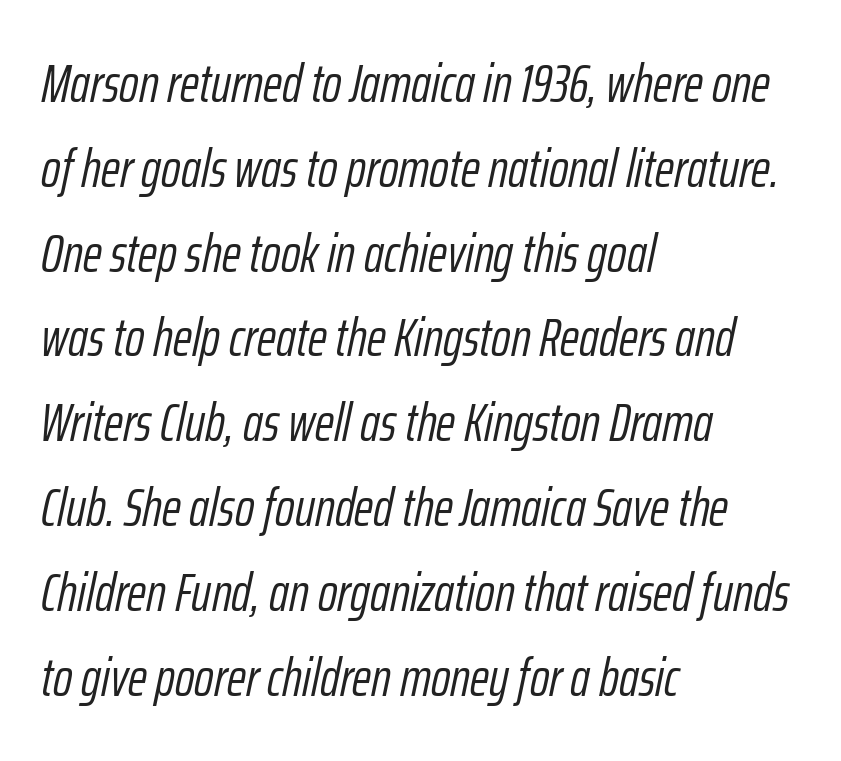
Q: Is the text bold? A: No.
Q: Is the text italic (slanted)? A: Yes, it leans right by about 12 degrees.
Q: Is the text underlined? A: No.
Q: How is the paragraph aligned? A: Left-aligned.
Q: Is the spacing between letters normal or unusually wide? A: Normal.
Q: Is the spacing between lines tight, normal or loose? A: Normal.
Q: Width (condensed, normal, or wide)? A: Condensed.
Q: Stroke contrast? A: Low.
Q: x-height? A: Medium.
Q: Monospaced? A: No.
